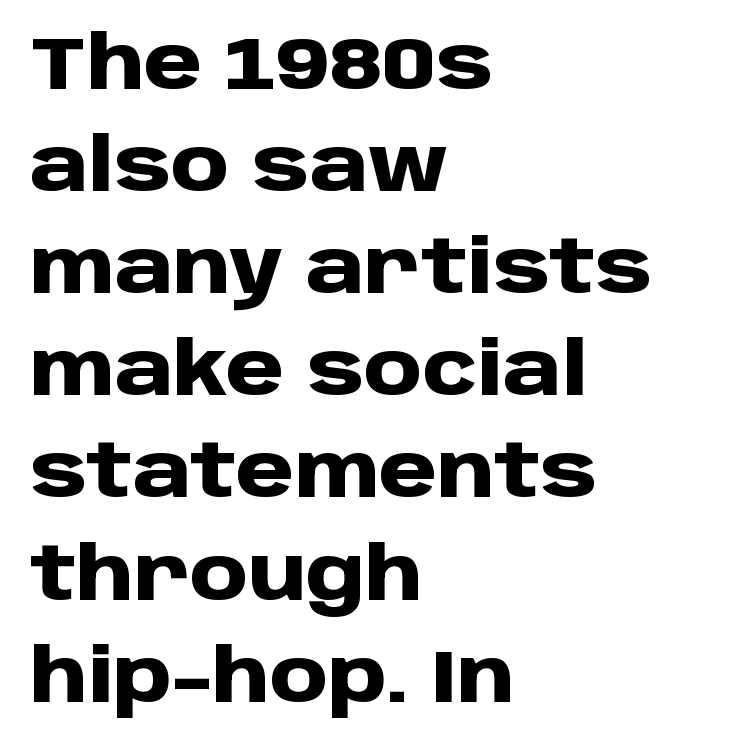
The image shows 74 px heavy sans-serif type, upright; set left-aligned, normal line spacing (1.38x), normal letter spacing, not underlined; low stroke contrast and a large x-height.
